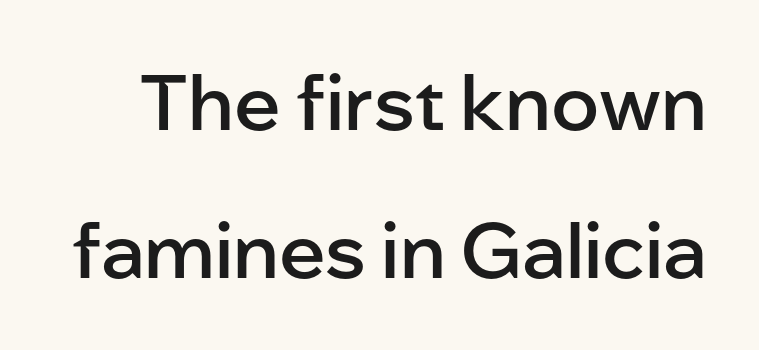
The image shows 77 px semibold sans-serif type, upright; set loose line spacing (1.92x), normal letter spacing, not underlined; low stroke contrast and a medium x-height.
